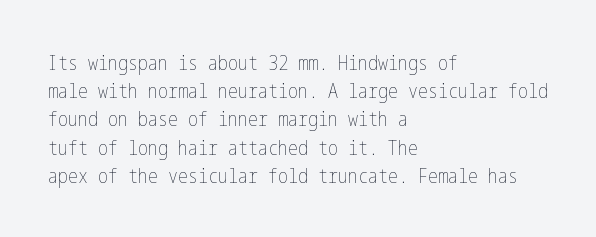
Q: Is the text bold? A: No.
Q: Is the text italic (slanted)? A: No, it is upright.
Q: Is the text underlined? A: No.
Q: How is the paragraph aligned? A: Left-aligned.
Q: Is the spacing between letters normal or unusually wide? A: Normal.
Q: Is the spacing between lines tight, normal or loose? A: Normal.
